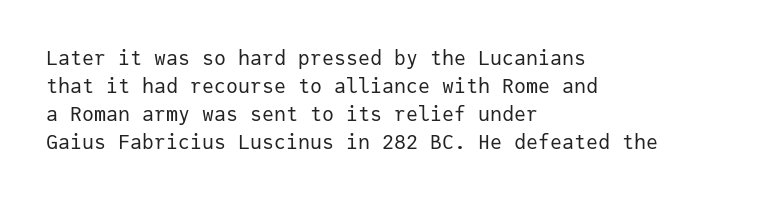
Q: Is the text bold? A: No.
Q: Is the text italic (slanted)? A: No, it is upright.
Q: Is the text underlined? A: No.
Q: How is the paragraph aligned? A: Left-aligned.
Q: Is the spacing between letters normal or unusually wide? A: Normal.
Q: Is the spacing between lines tight, normal or loose? A: Normal.
